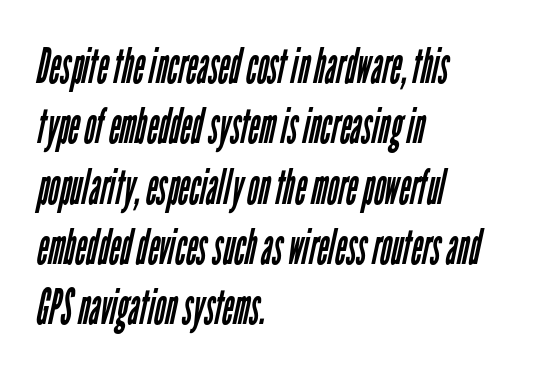
Observe the ordinary spacing: letters are neighbours, not strangers. Summary of weight: not heavy and not bold. Check the space under the baseline: it is left empty. These lines are composed in type without serifs. This sample has the flowing, uneven cadence of proportional lettering. Horizontally, the lines are justified to the leading edge only.
